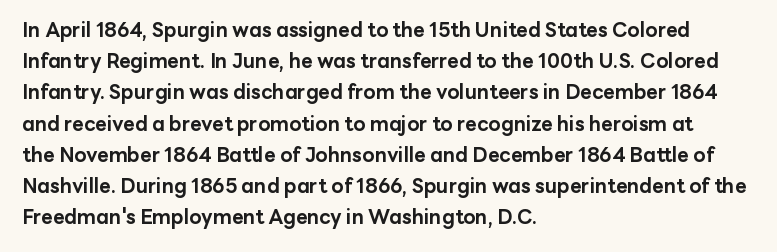
Beneath every word, the page is bare. The letterforms sit shoulder to shoulder at normal distance. The typesetter chose a ragged-right arrangement here. What weight is shown? A full bold with thick strokes.
